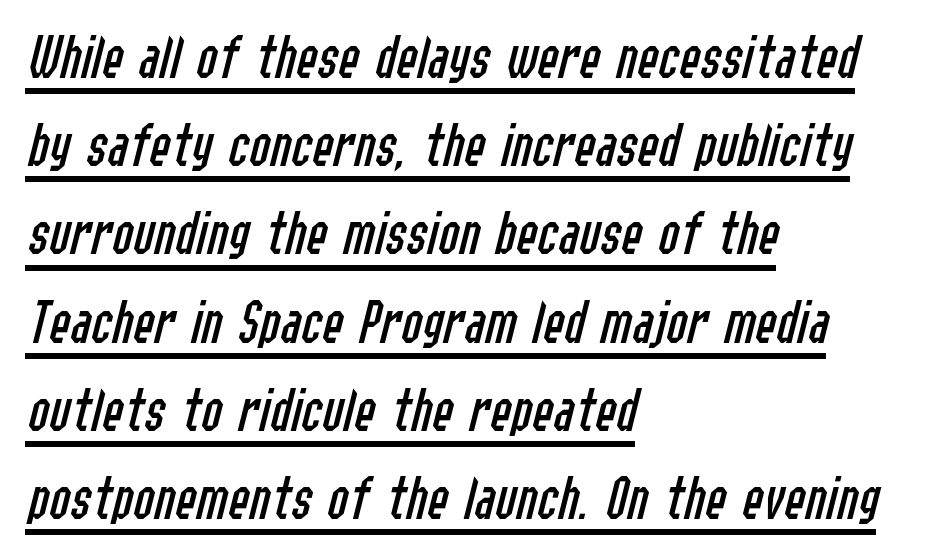
The image shows 63 px regular-weight, condensed type, italic (leaning right); set left-aligned, normal line spacing (1.4x), normal letter spacing, underlined; low stroke contrast and a medium x-height.
